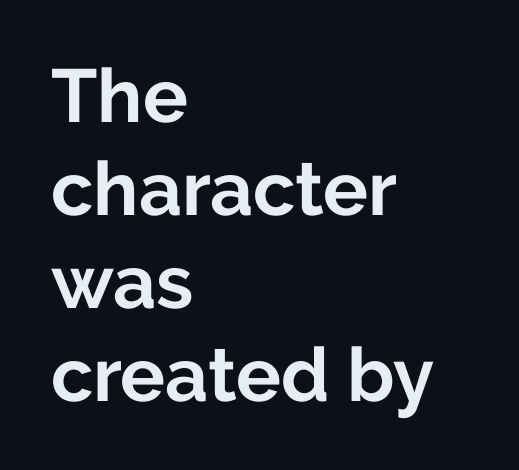
{"serif": "no", "italic": "no", "bold": "yes", "weight": "bold", "width": "normal", "stroke_contrast": "low", "x_height": "medium", "monospaced": "no", "underline": "no", "align": "left", "line_spacing_ratio": 1.24, "letter_spacing": "normal", "letter_spacing_em": 0.0, "glyph_px": 75}
